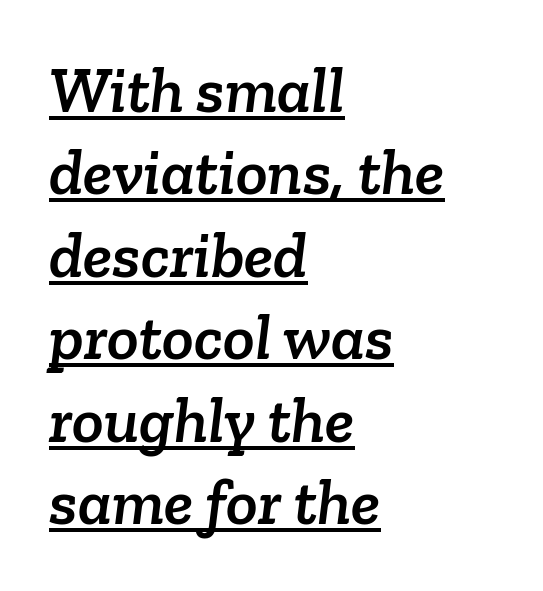
Somebody hit Ctrl+U on this one — the words are underlined. Normally led — the rows are evenly, conventionally spaced. Looks like regular typesetting: each glyph gets only the width it needs. Characters follow at the spacing the type designer built in. Letterform terminals end in serifs throughout the passage.
